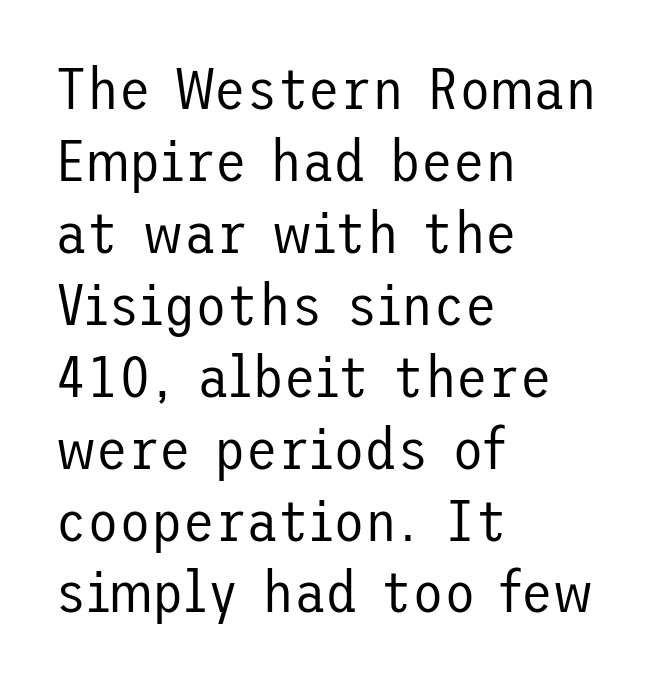
The image shows 58 px regular-weight sans-serif type, upright; set left-aligned, line spacing 1.24x, normal letter spacing, not underlined; low stroke contrast and a medium x-height.
